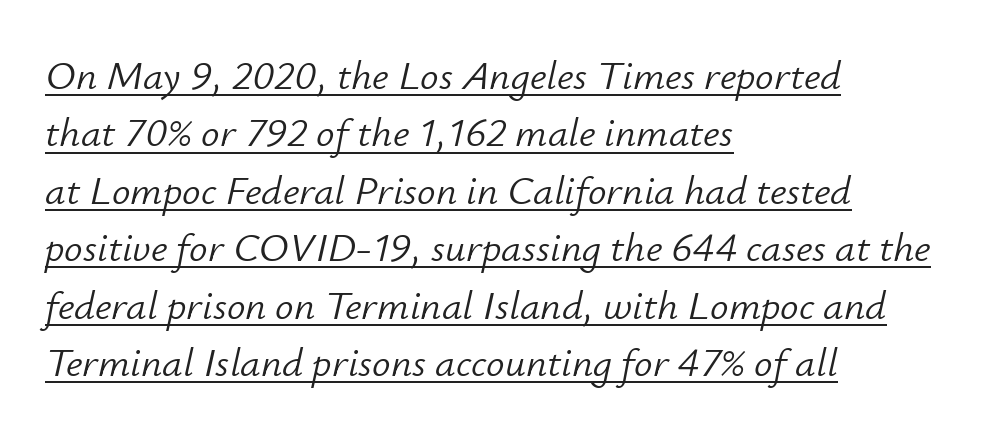
The image shows 41 px light type, italic (leaning right); set left-aligned, normal line spacing (1.4x), normal letter spacing, underlined; low stroke contrast and a small x-height.
